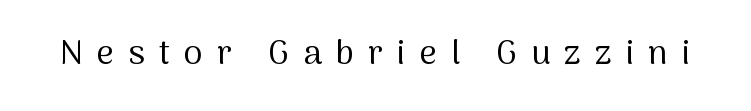
{"serif": "no", "italic": "no", "bold": "no", "weight": "regular", "width": "normal", "stroke_contrast": "medium", "x_height": "medium", "monospaced": "no", "underline": "no", "letter_spacing": "wide", "letter_spacing_em": 0.41, "glyph_px": 34}
